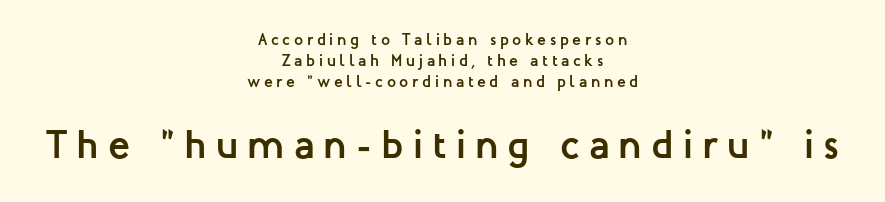
Q: Is the text bold? A: Yes.
Q: Is the text italic (slanted)? A: No, it is upright.
Q: Is the typeface a serif or a sans-serif typeface? A: Sans-serif.
Q: Is the text underlined? A: No.
Q: How is the paragraph aligned? A: Centered.
Q: Is the spacing between letters normal or unusually wide? A: Unusually wide.
Q: Is the spacing between lines tight, normal or loose? A: Normal.
Q: Which block of text is set in a larger size, the first (top) or the second (bottom)? A: The second (bottom) one.
Q: Width (condensed, normal, or wide)? A: Normal.
Q: Stroke contrast? A: Low.
Q: x-height? A: Medium.
Q: Monospaced? A: No.
